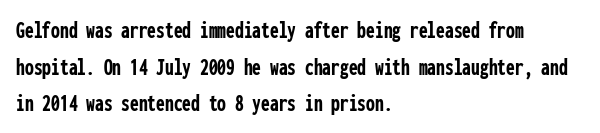
Compared with an ordinary text face, these strokes are far heavier — a full bold. Tall strokes in this sample are plumb rather than angled. Reading down the block, your eye returns to a fixed left position each line. The space directly below the letters is spotless. Leading matches the norm, producing a regular column. The type is set solid horizontally, with unmodified tracking.
